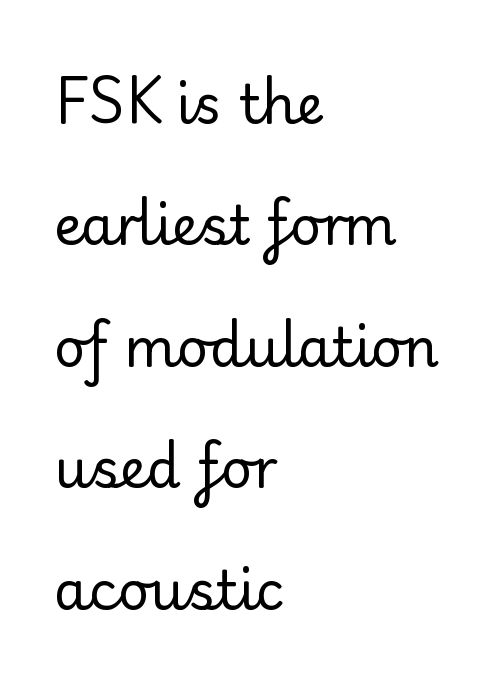
The image shows 54 px regular-weight sans-serif type, upright; set left-aligned, loose line spacing (2.25x), normal letter spacing, not underlined; low stroke contrast and a small x-height.
